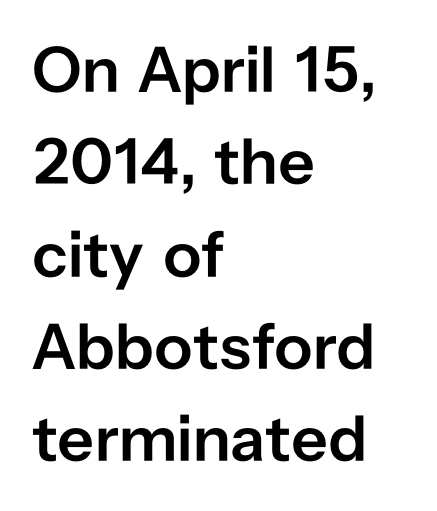
Grotesque or geometric, the face here clearly has no serifs. Note the varied advance widths — an 'i' is clearly narrower than an 'm'. This sample uses plain, unmodified letter spacing. Leftover space on each line is placed entirely after the last word.
